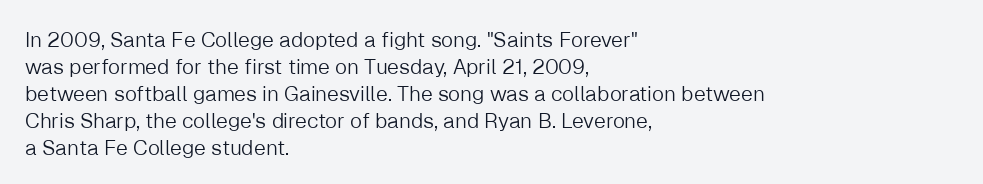
{"italic": "no", "bold": "no", "underline": "no", "align": "left", "line_spacing": "normal", "line_spacing_ratio": 1.28, "letter_spacing": "normal", "letter_spacing_em": 0.0, "glyph_px": 21}
